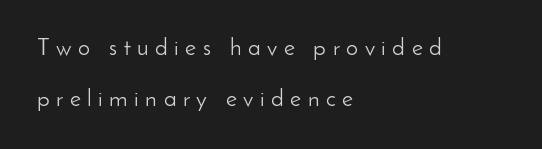
The image shows 24 px text type, upright; set left-aligned, loose line spacing (2.12x), unusually wide letter spacing (+0.27 em), not underlined.
